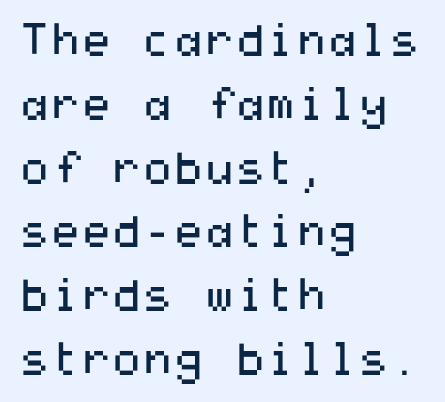
{"serif": "no", "italic": "no", "bold": "no", "weight": "regular", "width": "wide", "stroke_contrast": "medium", "x_height": "medium", "underline": "no", "align": "left", "line_spacing": "normal", "line_spacing_ratio": 1.45, "letter_spacing": "normal", "letter_spacing_em": 0.0, "glyph_px": 44}
